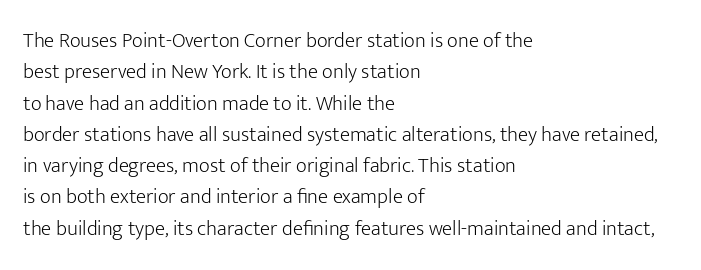
The image shows 21 px text type, upright; set left-aligned, normal line spacing (1.49x), normal letter spacing, not underlined.
